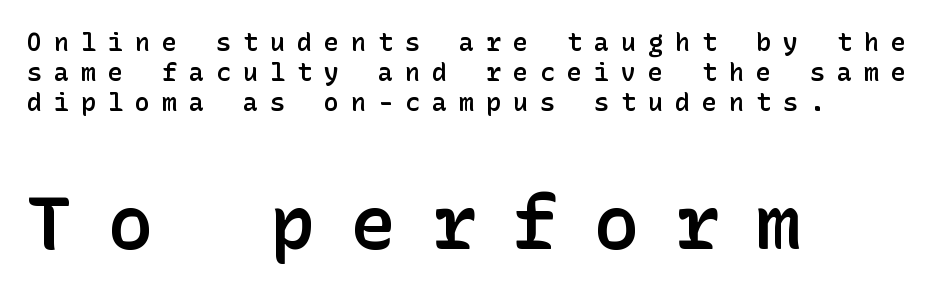
The image shows 75 px semibold sans-serif type, upright; set left-aligned, line spacing 1.2x, unusually wide letter spacing (+0.48 em), not underlined; the second (bottom) block is 3.0x larger; low stroke contrast and a medium x-height.
